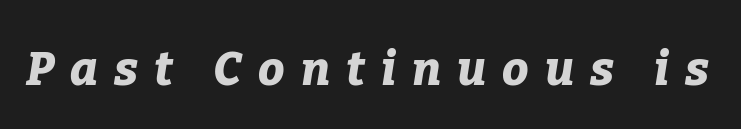
{"italic": "yes", "lean": "right", "slant_degrees": 9, "bold": "yes", "weight": "bold", "width": "normal", "stroke_contrast": "low", "x_height": "medium", "monospaced": "no", "underline": "no", "letter_spacing": "wide", "letter_spacing_em": 0.34, "glyph_px": 47}
